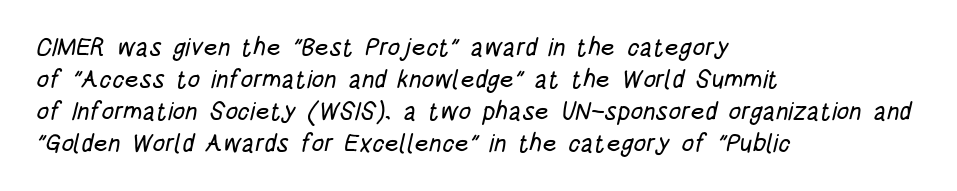
{"underline": "no", "align": "left", "line_spacing": "normal", "line_spacing_ratio": 1.28, "letter_spacing": "normal", "letter_spacing_em": 0.0, "glyph_px": 25}
